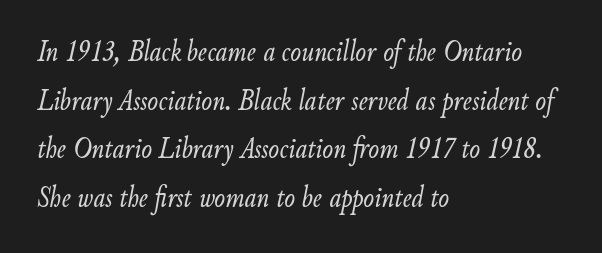
The rendering applies a slant to the glyphs. Does the copy run flush right? No — it runs flush left. The baseline area is clear. Spacing verdict: proportional, widths tailored to each character.
